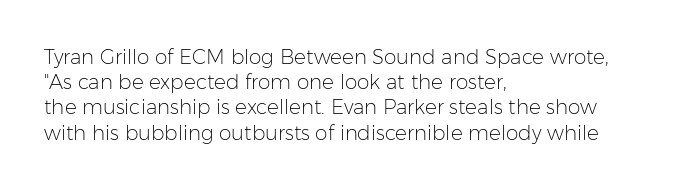
The image shows 20 px text type, upright; set left-aligned, normal line spacing (1.26x), normal letter spacing, not underlined.
